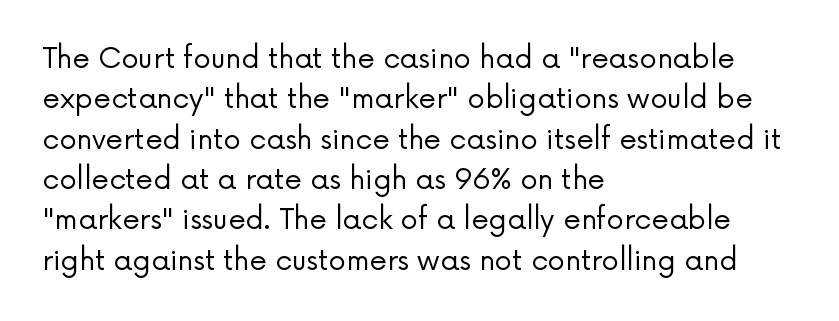
Q: Is the text bold? A: No.
Q: Is the text italic (slanted)? A: No, it is upright.
Q: Is the typeface a serif or a sans-serif typeface? A: Sans-serif.
Q: Is the text underlined? A: No.
Q: How is the paragraph aligned? A: Left-aligned.
Q: Is the spacing between letters normal or unusually wide? A: Normal.
Q: Is the spacing between lines tight, normal or loose? A: Normal.
Q: Width (condensed, normal, or wide)? A: Normal.
Q: Stroke contrast? A: Low.
Q: x-height? A: Medium.
Q: Monospaced? A: No.
